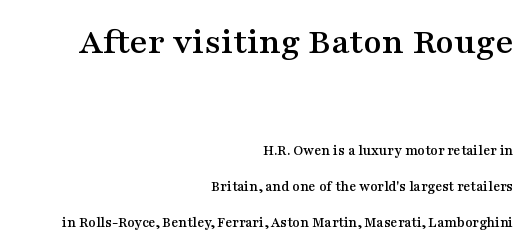
Q: Is the text italic (slanted)? A: No, it is upright.
Q: Is the typeface a serif or a sans-serif typeface? A: Serif.
Q: Is the text underlined? A: No.
Q: How is the paragraph aligned? A: Right-aligned.
Q: Is the spacing between letters normal or unusually wide? A: Normal.
Q: Is the spacing between lines tight, normal or loose? A: Loose.
Q: Which block of text is set in a larger size, the first (top) or the second (bottom)? A: The first (top) one.
Q: Width (condensed, normal, or wide)? A: Wide.
Q: Stroke contrast? A: Medium.
Q: x-height? A: Medium.
Q: Monospaced? A: No.
